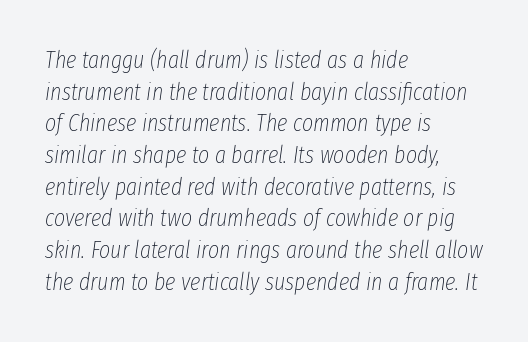
The image shows 24 px text type, italic (leaning right); set left-aligned, normal line spacing (1.32x), normal letter spacing, not underlined.
